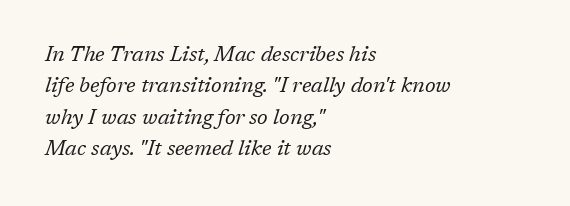
The image shows 21 px text type, italic (leaning right); set left-aligned, normal line spacing (1.49x), normal letter spacing, not underlined.
